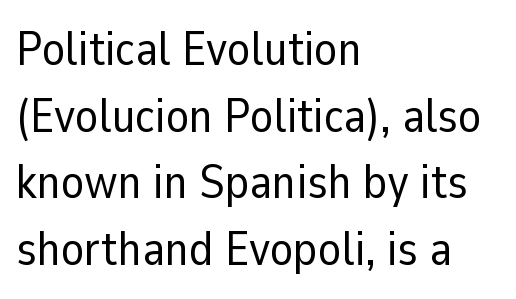
This reads as an unemphasized weight, regular at the heaviest. The space beneath each line is pristine and unruled. Characters remain perfectly vertical along every line. Caption: standard tracking, unaltered. These lines are rendered in a variable-pitch font. Short and long lines alike share a common starting point at left.
